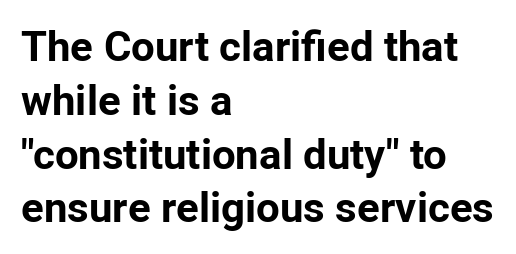
{"serif": "no", "italic": "no", "bold": "yes", "weight": "bold", "width": "normal", "stroke_contrast": "low", "x_height": "medium", "monospaced": "no", "underline": "no", "align": "left", "line_spacing": "normal", "line_spacing_ratio": 1.28, "letter_spacing": "normal", "letter_spacing_em": 0.0, "glyph_px": 42}
